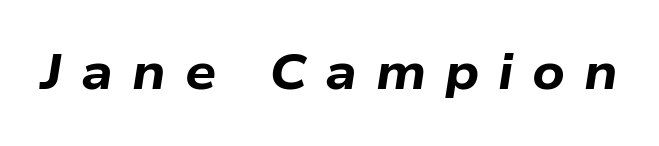
Q: Is the text bold? A: Yes.
Q: Is the text italic (slanted)? A: Yes, it leans right by about 9 degrees.
Q: Is the text underlined? A: No.
Q: Is the spacing between letters normal or unusually wide? A: Unusually wide.
Q: Width (condensed, normal, or wide)? A: Wide.
Q: Stroke contrast? A: Low.
Q: x-height? A: Medium.
Q: Monospaced? A: No.
